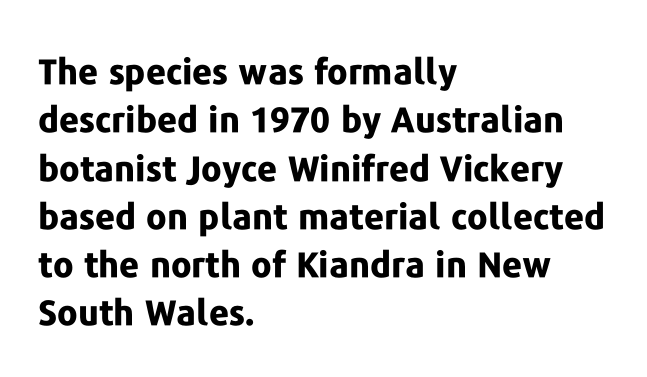
{"serif": "no", "italic": "no", "bold": "yes", "weight": "bold", "width": "normal", "stroke_contrast": "low", "x_height": "medium", "monospaced": "no", "underline": "no", "align": "left", "line_spacing": "normal", "line_spacing_ratio": 1.38, "letter_spacing": "normal", "letter_spacing_em": 0.0, "glyph_px": 35}
